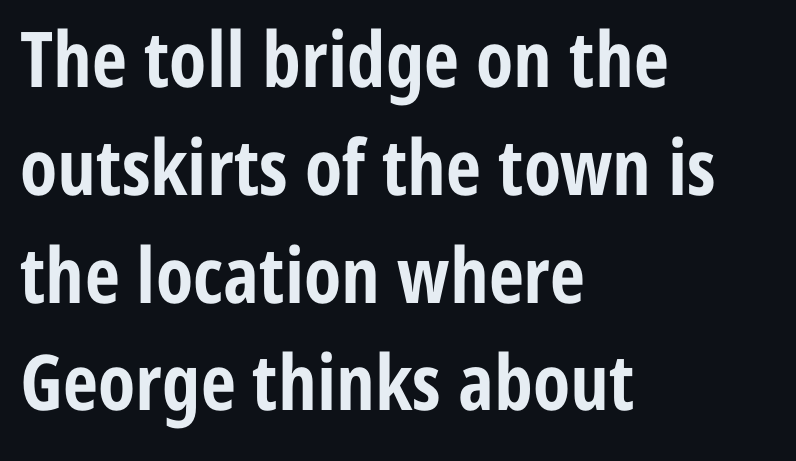
Q: Is the text bold? A: Yes.
Q: Is the text italic (slanted)? A: No, it is upright.
Q: Is the typeface a serif or a sans-serif typeface? A: Sans-serif.
Q: Is the text underlined? A: No.
Q: How is the paragraph aligned? A: Left-aligned.
Q: Is the spacing between letters normal or unusually wide? A: Normal.
Q: Is the spacing between lines tight, normal or loose? A: Normal.
Q: Width (condensed, normal, or wide)? A: Condensed.
Q: Stroke contrast? A: Low.
Q: x-height? A: Medium.
Q: Monospaced? A: No.
